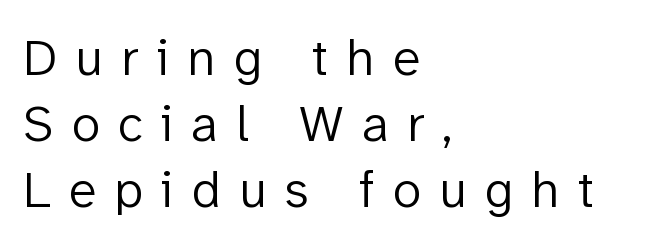
The typeface has the unassuming heft of standard copy or less. Spacing verdict: proportional, widths tailored to each character. Each word looks stretched out because of the extra space between its letters. Line beginnings align vertically; line endings do not. I'd call this a sans setting — the letters go barefoot.
